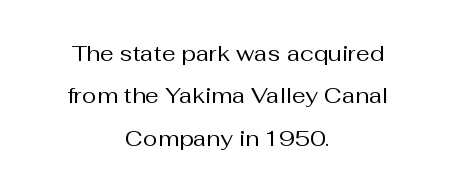
The image shows 22 px text type, upright; set centered, loose line spacing (1.93x), normal letter spacing, not underlined.
